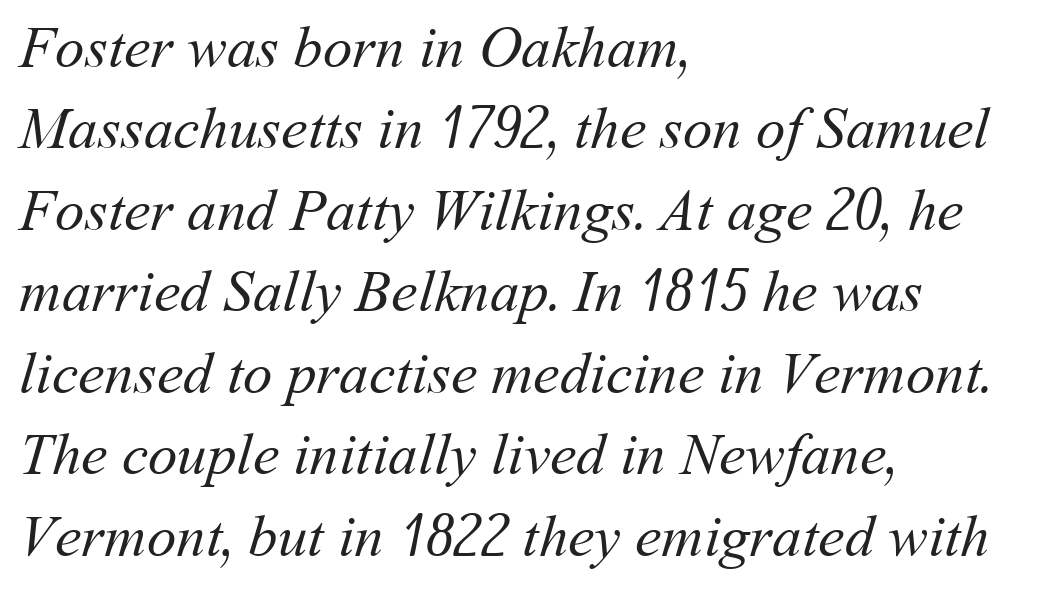
{"bold": "no", "weight": "regular", "width": "normal", "stroke_contrast": "medium", "x_height": "medium", "monospaced": "no", "underline": "no", "align": "left", "line_spacing": "normal", "line_spacing_ratio": 1.38, "letter_spacing": "normal", "letter_spacing_em": 0.0, "glyph_px": 59}
